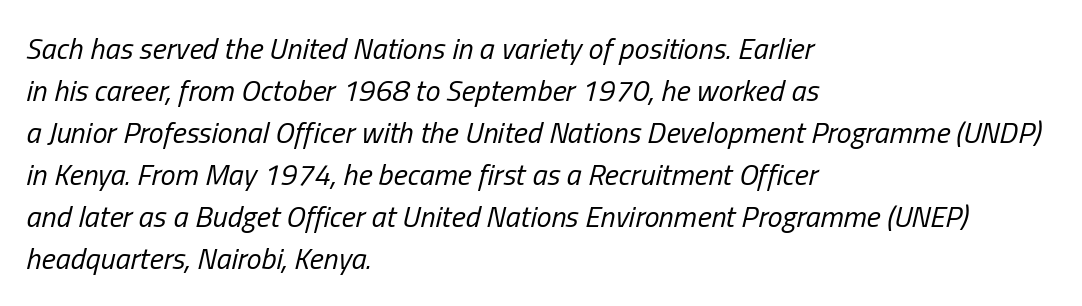
The designer left line spacing at the default. Spacing verdict: proportional, widths tailored to each character. Nothing heavy about these letters — not bold at all. Layout note: lines flush left. The zone under the glyphs is completely vacant.
